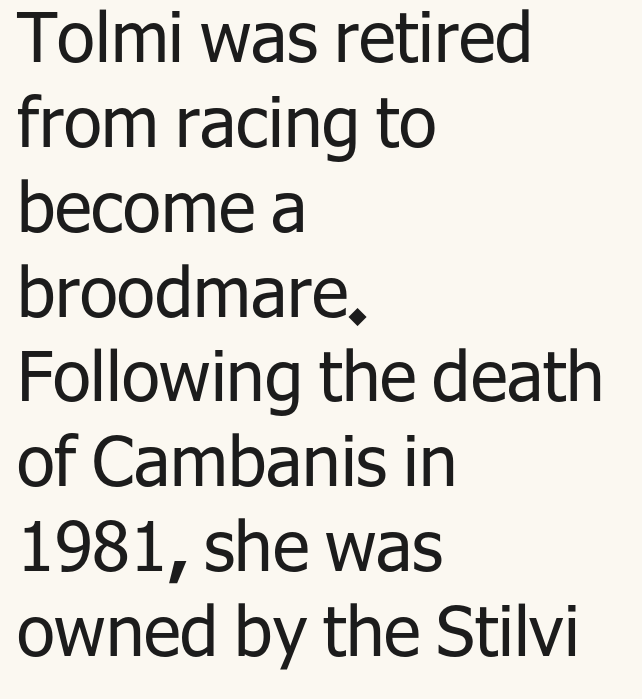
Q: Is the text bold? A: No.
Q: Is the text italic (slanted)? A: No, it is upright.
Q: Is the typeface a serif or a sans-serif typeface? A: Sans-serif.
Q: Is the text underlined? A: No.
Q: How is the paragraph aligned? A: Left-aligned.
Q: Is the spacing between letters normal or unusually wide? A: Normal.
Q: Width (condensed, normal, or wide)? A: Normal.
Q: Stroke contrast? A: Low.
Q: x-height? A: Medium.
Q: Monospaced? A: No.
